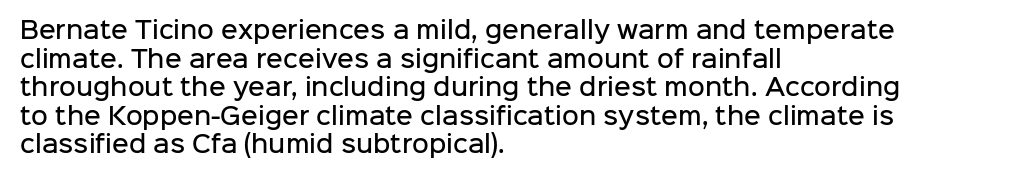
The passage shown is not underscored anywhere. On the weight axis this lands at semibold, roughly 600. Nothing unusual about the tracking: characters are spaced as the font intends. This is roman type, the default non-slanted kind. The paragraph has a hard left edge and a soft right edge.
